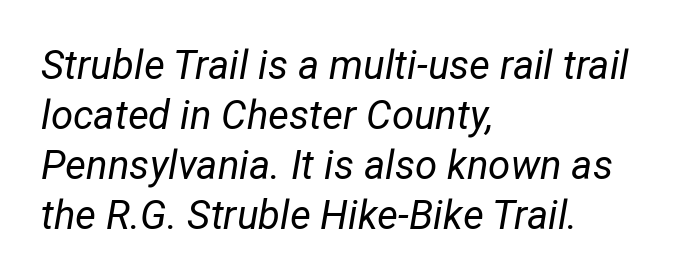
Words appear dense and cohesive because spacing is normal. The rendering uses natural spacing where letterforms have individual widths. Just letters on the line, the space beneath them empty. The weight would be labelled regular, book, light, or lighter still. The lines in this sample share a left origin and differ only in where they stop. Quick note: interline space is typical.
